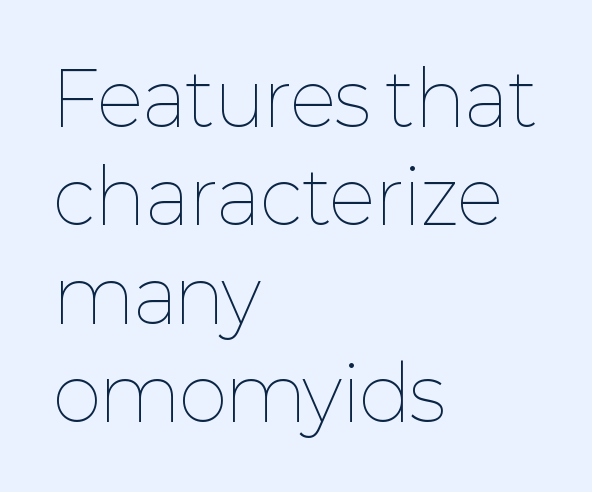
The image shows 74 px thin type, upright; set left-aligned, normal line spacing (1.33x), normal letter spacing, not underlined; low stroke contrast and a medium x-height.
